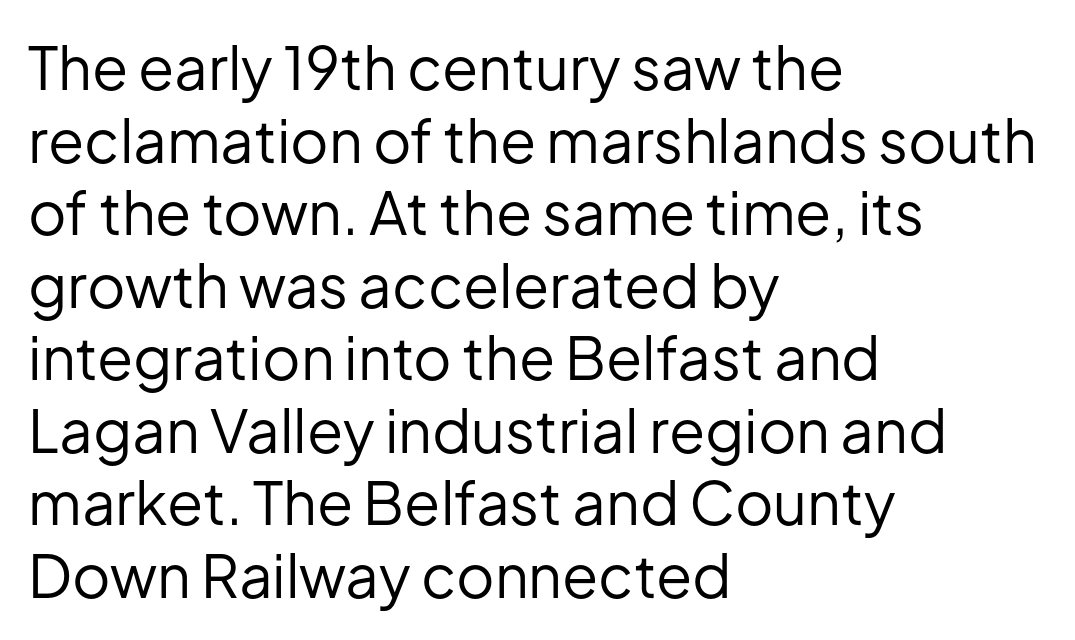
The rendering keeps characters at their native spacing. The rendering uses natural spacing where letterforms have individual widths. Stroke thickness stays within the range of a standard reading face or lighter. Line starts are locked; line ends wander. Quick note: underline off.
